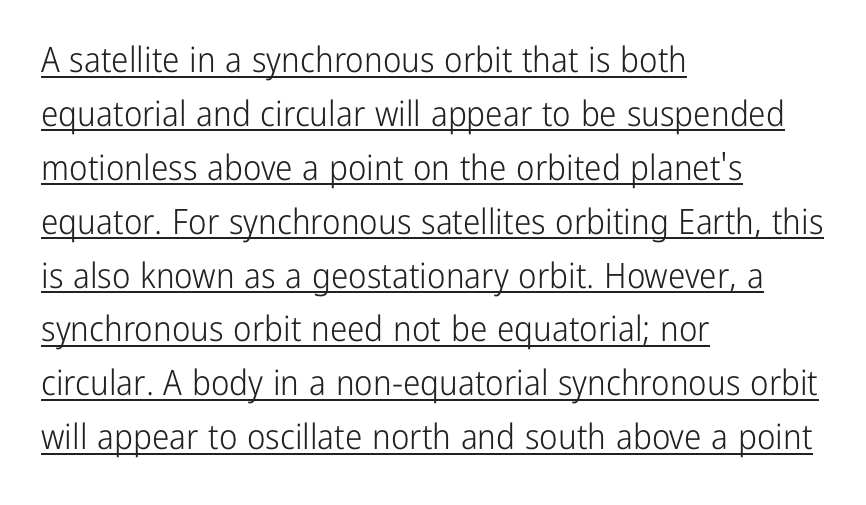
The image shows 35 px light, condensed sans-serif type, upright; set left-aligned, normal line spacing (1.54x), normal letter spacing, underlined; low stroke contrast and a medium x-height.
